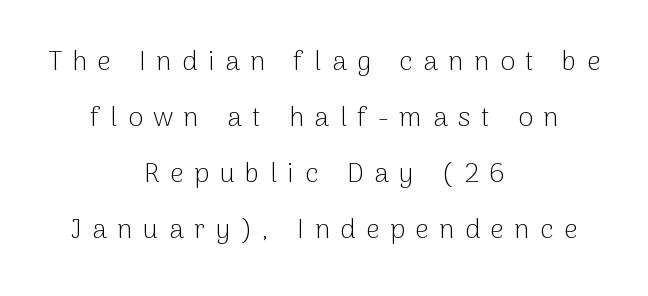
Q: Is the text bold? A: No.
Q: Is the text italic (slanted)? A: No, it is upright.
Q: Is the text underlined? A: No.
Q: How is the paragraph aligned? A: Centered.
Q: Is the spacing between letters normal or unusually wide? A: Unusually wide.
Q: Is the spacing between lines tight, normal or loose? A: Loose.
